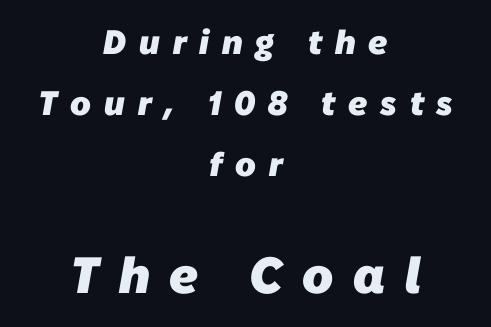
The image shows 51 px heavy sans-serif type; set centered, line spacing 1.8x, unusually wide letter spacing (+0.38 em), not underlined; the second (bottom) block is 1.5x larger; low stroke contrast and a medium x-height.
